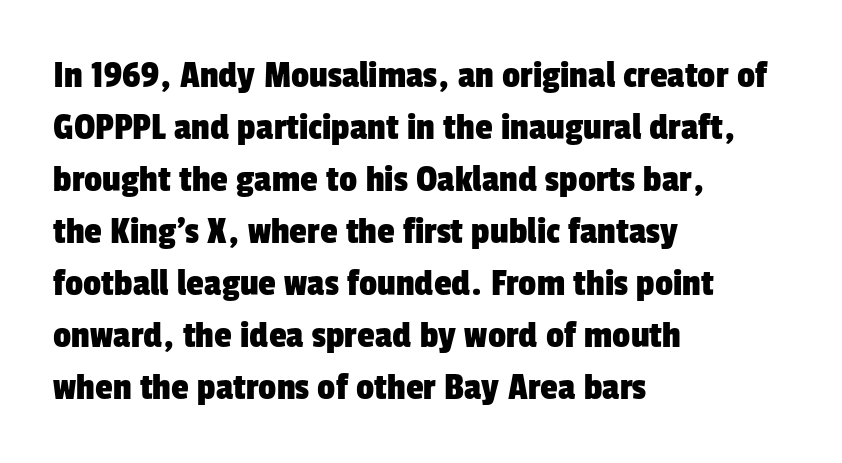
Q: Is the typeface a serif or a sans-serif typeface? A: Sans-serif.
Q: Is the text underlined? A: No.
Q: How is the paragraph aligned? A: Left-aligned.
Q: Is the spacing between letters normal or unusually wide? A: Normal.
Q: Is the spacing between lines tight, normal or loose? A: Normal.
Q: Width (condensed, normal, or wide)? A: Condensed.
Q: Stroke contrast? A: Low.
Q: x-height? A: Medium.
Q: Monospaced? A: No.
